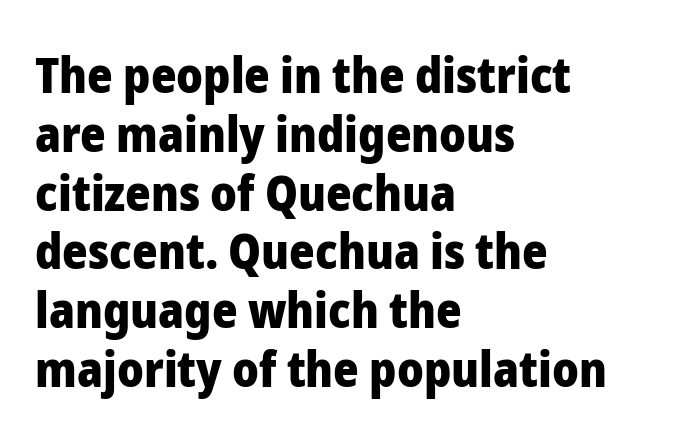
Q: Is the text bold? A: Yes.
Q: Is the text italic (slanted)? A: No, it is upright.
Q: Is the typeface a serif or a sans-serif typeface? A: Sans-serif.
Q: Is the text underlined? A: No.
Q: How is the paragraph aligned? A: Left-aligned.
Q: Is the spacing between letters normal or unusually wide? A: Normal.
Q: Width (condensed, normal, or wide)? A: Normal.
Q: Stroke contrast? A: Low.
Q: x-height? A: Medium.
Q: Monospaced? A: No.
